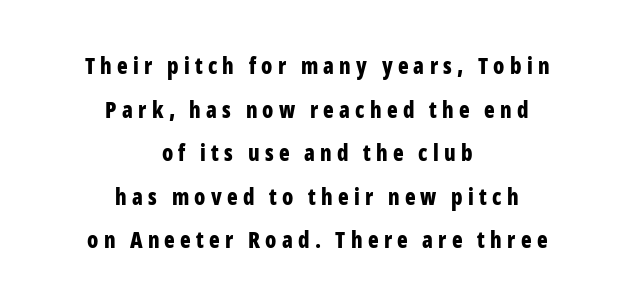
{"italic": "no", "bold": "yes", "underline": "no", "align": "center", "line_spacing": "loose", "line_spacing_ratio": 1.98, "letter_spacing": "wide", "letter_spacing_em": 0.24, "glyph_px": 22}
